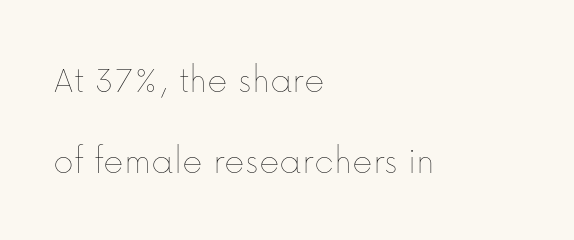
{"italic": "no", "bold": "no", "weight": "thin", "width": "normal", "stroke_contrast": "low", "x_height": "medium", "monospaced": "no", "underline": "no", "align": "left", "line_spacing": "loose", "line_spacing_ratio": 2.08, "letter_spacing": "normal", "letter_spacing_em": 0.0, "glyph_px": 39}
